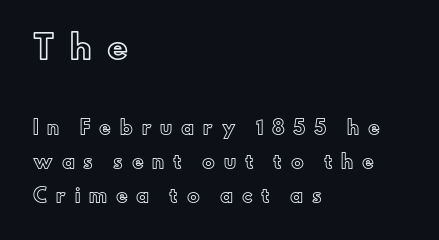
Larger block? The one above; the one below is distinctly smaller. The foot of each line stays bare and open. Which margin do the lines hug? The left one — the right edge is uneven. Spacing between characters has been opened up far beyond the box default. Do the characters align in a grid? No, the font is proportional. Does the lettering tilt? It doesn't — this is upright.
